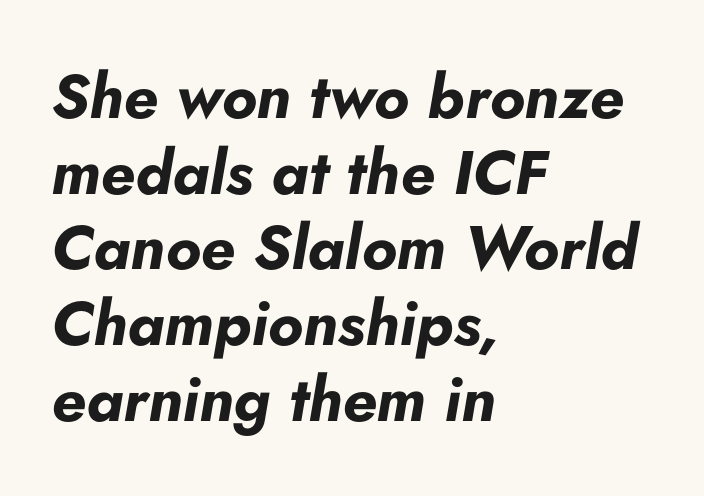
Q: Is the text bold? A: Yes.
Q: Is the text italic (slanted)? A: Yes, it leans right by about 5 degrees.
Q: Is the text underlined? A: No.
Q: How is the paragraph aligned? A: Left-aligned.
Q: Is the spacing between letters normal or unusually wide? A: Normal.
Q: Width (condensed, normal, or wide)? A: Normal.
Q: Stroke contrast? A: Low.
Q: x-height? A: Small.
Q: Monospaced? A: No.
